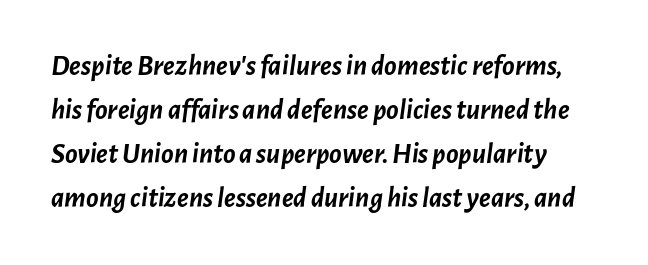
Q: Is the text bold? A: Yes.
Q: Is the text italic (slanted)? A: Yes, it leans right by about 7 degrees.
Q: Is the text underlined? A: No.
Q: Is the spacing between letters normal or unusually wide? A: Normal.
Q: Is the spacing between lines tight, normal or loose? A: Normal.
Q: Width (condensed, normal, or wide)? A: Normal.
Q: Stroke contrast? A: Low.
Q: x-height? A: Medium.
Q: Monospaced? A: No.
